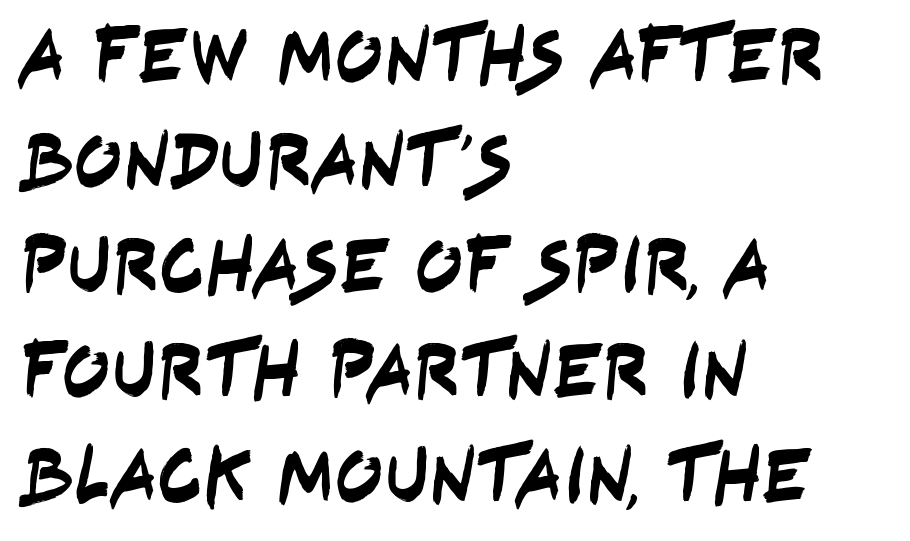
Font category for this specimen: sans-serif. Every row of glyphs begins at an identical x-position on the left. Is this a fixed-width face? No — the glyphs have proportional, varying widths. If you measured baseline to baseline, you'd find a middling distance. The face used here is rendered with its standard letterfit.
